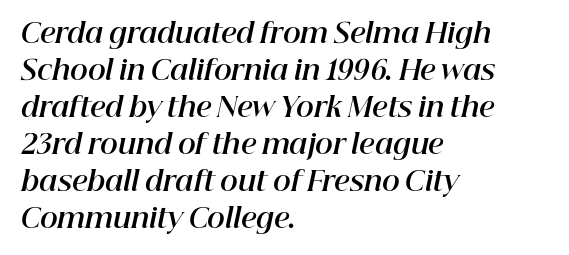
Q: Is the text bold? A: Yes.
Q: Is the text italic (slanted)? A: Yes, it leans right by about 12 degrees.
Q: Is the text underlined? A: No.
Q: How is the paragraph aligned? A: Left-aligned.
Q: Is the spacing between letters normal or unusually wide? A: Normal.
Q: Is the spacing between lines tight, normal or loose? A: Normal.
